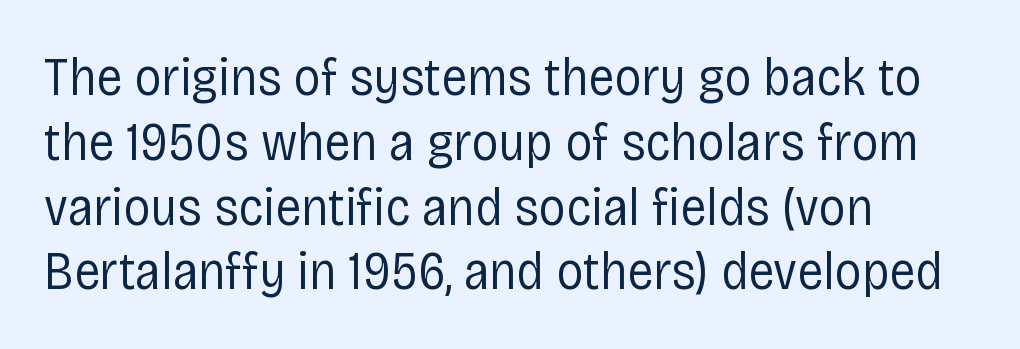
Q: Is the text bold? A: No.
Q: Is the text italic (slanted)? A: No, it is upright.
Q: Is the typeface a serif or a sans-serif typeface? A: Sans-serif.
Q: Is the text underlined? A: No.
Q: How is the paragraph aligned? A: Left-aligned.
Q: Is the spacing between letters normal or unusually wide? A: Normal.
Q: Width (condensed, normal, or wide)? A: Condensed.
Q: Stroke contrast? A: Low.
Q: x-height? A: Large.
Q: Monospaced? A: No.
